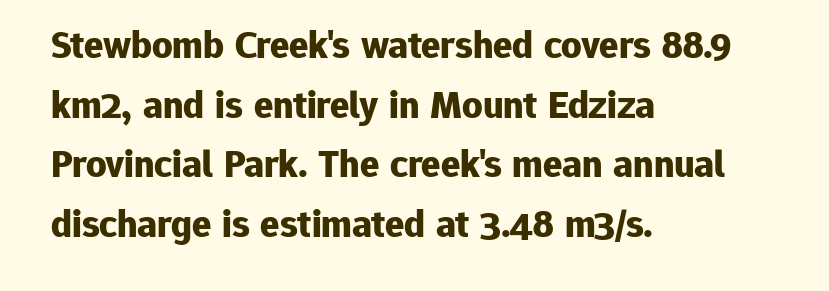
The image shows 40 px bold sans-serif type, upright; set left-aligned, normal line spacing (1.49x), normal letter spacing, not underlined; low stroke contrast and a medium x-height.
